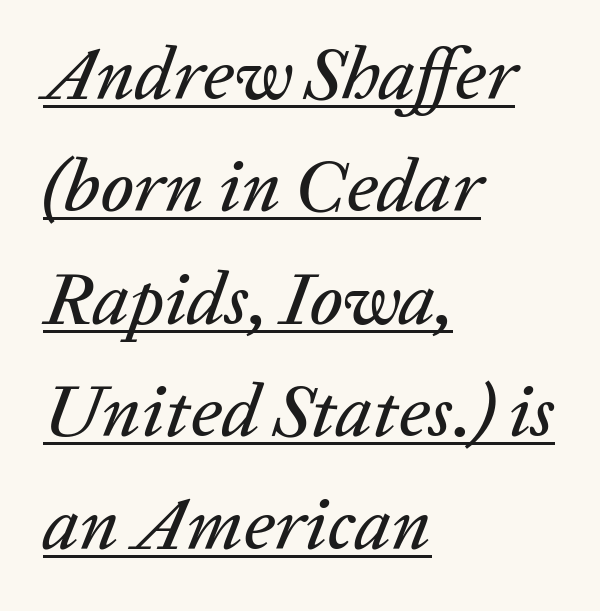
Q: Is the text italic (slanted)? A: Yes, it leans right by about 20 degrees.
Q: Is the text underlined? A: Yes.
Q: How is the paragraph aligned? A: Left-aligned.
Q: Is the spacing between letters normal or unusually wide? A: Normal.
Q: Is the spacing between lines tight, normal or loose? A: Normal.
Q: Width (condensed, normal, or wide)? A: Normal.
Q: Stroke contrast? A: Low.
Q: x-height? A: Medium.
Q: Monospaced? A: No.
